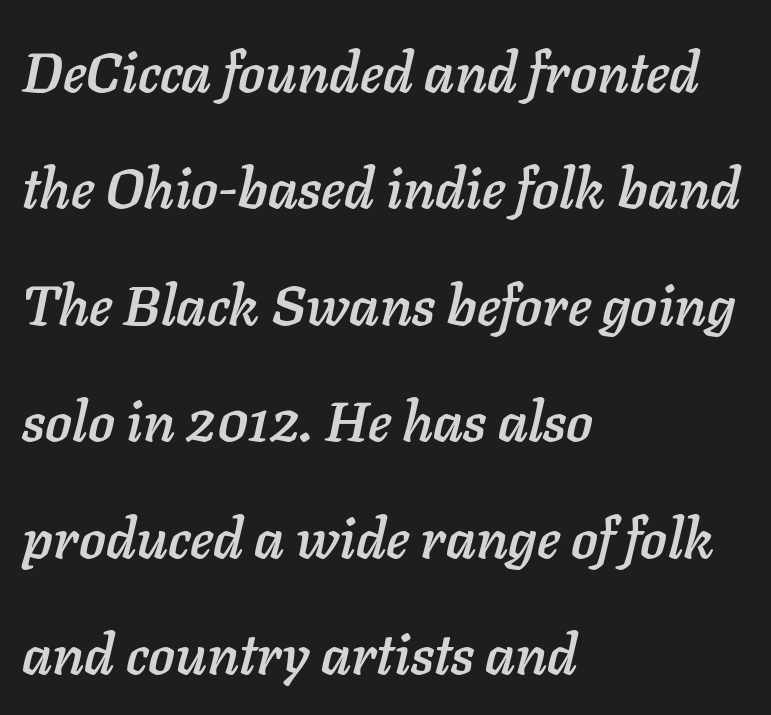
{"italic": "yes", "lean": "right", "slant_degrees": 11, "width": "normal", "stroke_contrast": "low", "x_height": "medium", "monospaced": "no", "underline": "no", "align": "left", "line_spacing": "loose", "line_spacing_ratio": 2.08, "letter_spacing": "normal", "letter_spacing_em": 0.0, "glyph_px": 56}
